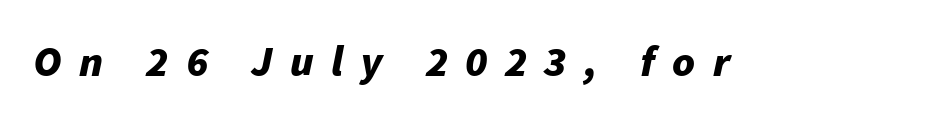
Q: Is the text bold? A: Yes.
Q: Is the text italic (slanted)? A: Yes, it leans right by about 11 degrees.
Q: Is the text underlined? A: No.
Q: Is the spacing between letters normal or unusually wide? A: Unusually wide.
Q: Width (condensed, normal, or wide)? A: Normal.
Q: Stroke contrast? A: Low.
Q: x-height? A: Medium.
Q: Monospaced? A: No.
